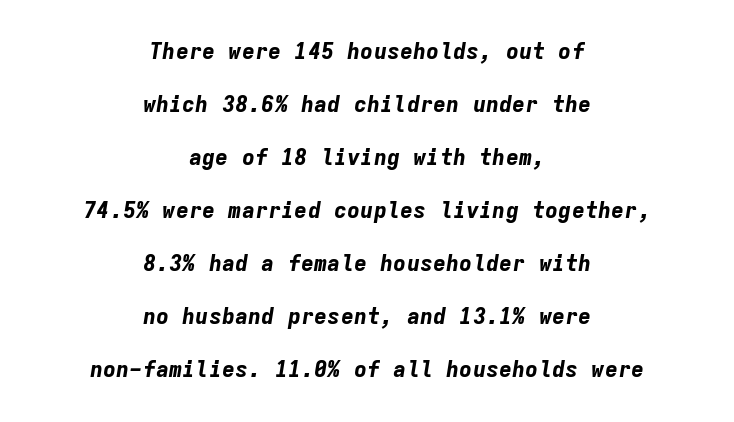
{"italic": "yes", "lean": "right", "slant_degrees": 9, "bold": "yes", "underline": "no", "align": "center", "line_spacing": "loose", "line_spacing_ratio": 2.41, "letter_spacing": "normal", "letter_spacing_em": 0.0, "glyph_px": 22}
